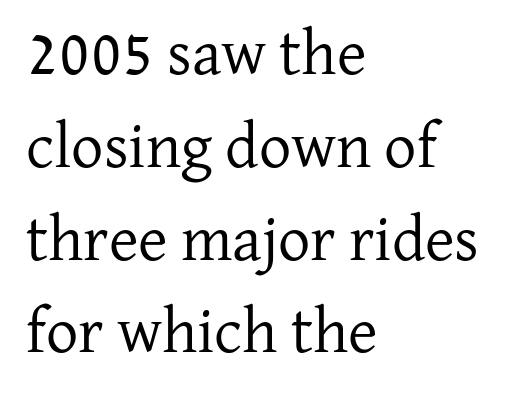
Descenders are the only things crossing below the line. Compared with typical paragraphs, the rows here are spaced about the same. The lines in this sample share a left origin and differ only in where they stop. Each letter keeps its own natural width here, so spacing adapts to shape. The letters sit at their default tracking, neither squeezed nor spread. The face used here is seriffed, in the tradition of book romans.
